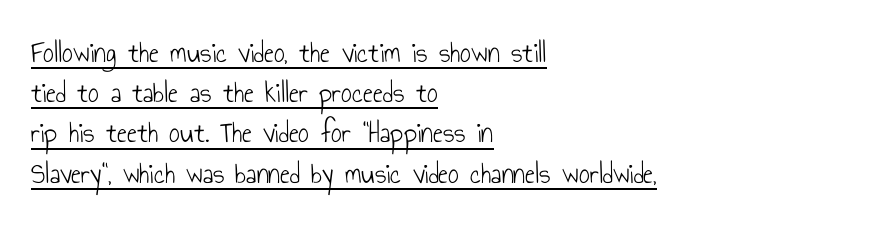
The image shows 30 px light, condensed sans-serif type, upright; set left-aligned, normal line spacing (1.34x), normal letter spacing, underlined; low stroke contrast and a small x-height.
